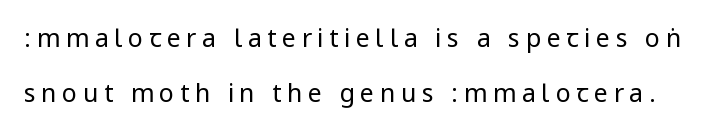
Q: Is the text bold? A: No.
Q: Is the text italic (slanted)? A: No, it is upright.
Q: Is the text underlined? A: No.
Q: Is the spacing between letters normal or unusually wide? A: Unusually wide.
Q: Is the spacing between lines tight, normal or loose? A: Loose.
